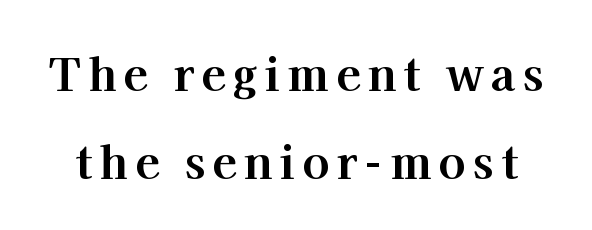
Q: Is the text bold? A: Yes.
Q: Is the text italic (slanted)? A: No, it is upright.
Q: Is the typeface a serif or a sans-serif typeface? A: Serif.
Q: Is the text underlined? A: No.
Q: Is the spacing between lines tight, normal or loose? A: Loose.
Q: Width (condensed, normal, or wide)? A: Normal.
Q: Stroke contrast? A: High.
Q: x-height? A: Medium.
Q: Monospaced? A: No.
